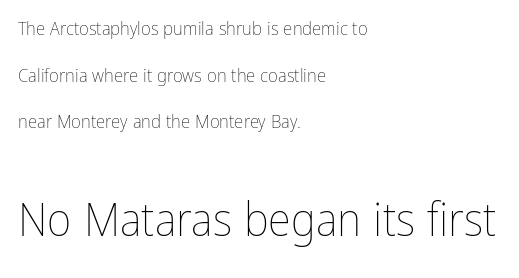
Students, note that the glyphs here touch the page at normal intervals. Compare the two chunks: the lower has the greater cap height. Reading down the block, your eye returns to a fixed left position each line. The typography opts for an upright posture over an oblique one.
